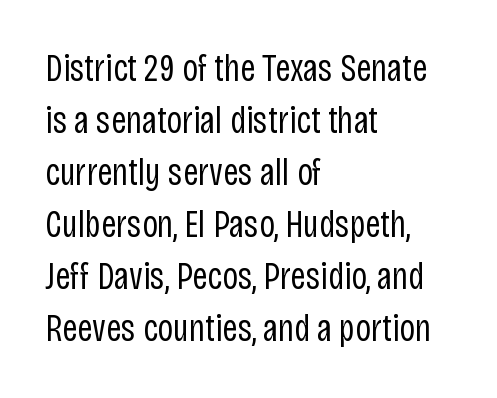
{"serif": "no", "italic": "no", "bold": "no", "weight": "regular", "width": "condensed", "stroke_contrast": "low", "x_height": "large", "monospaced": "no", "underline": "no", "align": "left", "line_spacing": "normal", "line_spacing_ratio": 1.37, "letter_spacing": "normal", "letter_spacing_em": 0.0, "glyph_px": 38}
